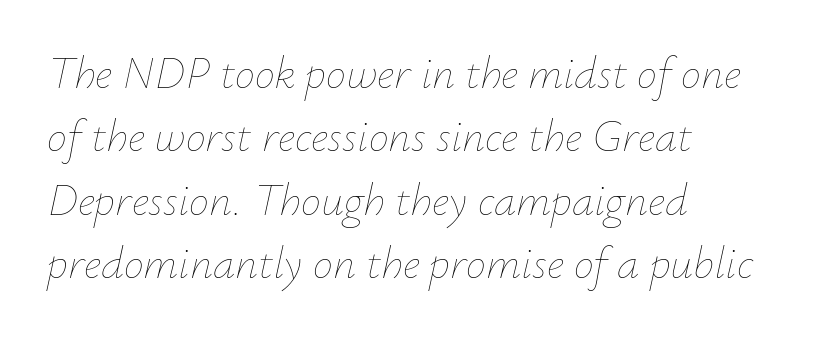
These lines are rendered in a variable-pitch font. Vertical stems look standard width or narrower in stroke. Line starts are locked; line ends wander. The rendering applies a slant to the glyphs.
